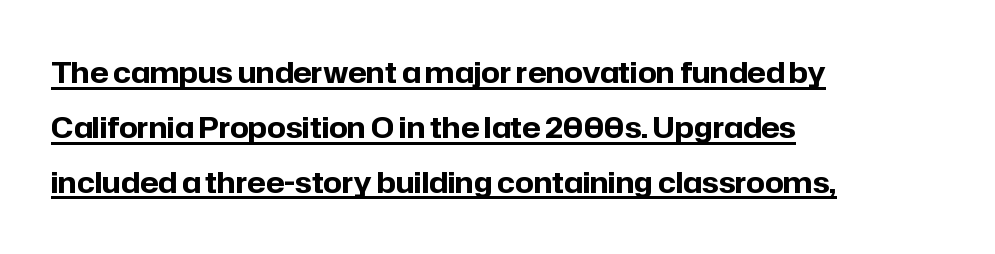
The image shows 29 px bold sans-serif type, upright; set left-aligned, line spacing 1.89x, normal letter spacing, underlined; low stroke contrast and a medium x-height.
